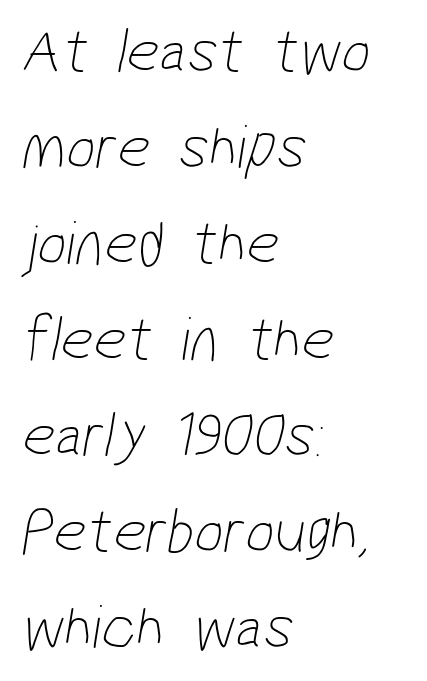
The image shows 64 px thin, condensed sans-serif type; set left-aligned, normal line spacing (1.5x), normal letter spacing, not underlined; low stroke contrast and a medium x-height.
